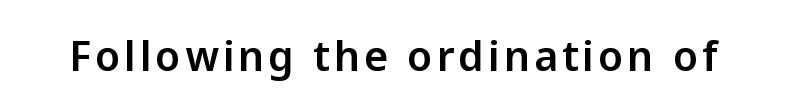
{"serif": "no", "italic": "no", "width": "normal", "stroke_contrast": "low", "x_height": "medium", "monospaced": "no", "underline": "no", "glyph_px": 41}
